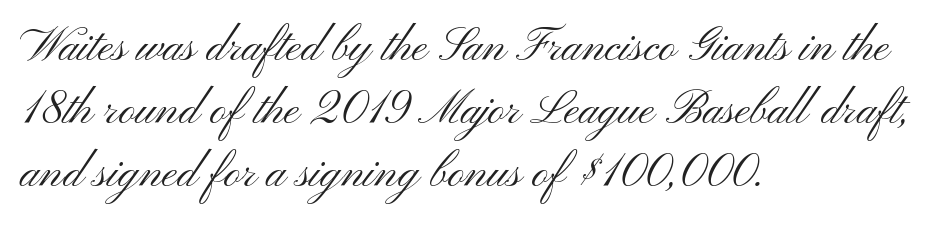
Q: Is the text bold? A: No.
Q: Is the text italic (slanted)? A: Yes.
Q: Is the typeface a serif or a sans-serif typeface? A: Sans-serif.
Q: Is the text underlined? A: No.
Q: How is the paragraph aligned? A: Left-aligned.
Q: Is the spacing between letters normal or unusually wide? A: Normal.
Q: Is the spacing between lines tight, normal or loose? A: Normal.
Q: Width (condensed, normal, or wide)? A: Wide.
Q: Stroke contrast? A: Medium.
Q: x-height? A: Small.
Q: Monospaced? A: No.
